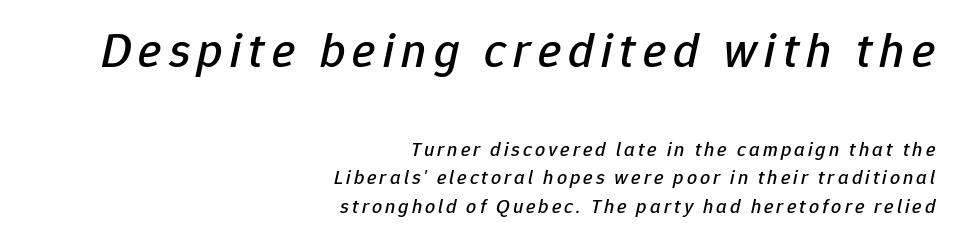
Q: Is the text italic (slanted)? A: Yes, it leans right by about 12 degrees.
Q: Is the text underlined? A: No.
Q: How is the paragraph aligned? A: Right-aligned.
Q: Is the spacing between lines tight, normal or loose? A: Normal.
Q: Which block of text is set in a larger size, the first (top) or the second (bottom)? A: The first (top) one.
Q: Width (condensed, normal, or wide)? A: Normal.
Q: Stroke contrast? A: Low.
Q: x-height? A: Medium.
Q: Monospaced? A: No.
